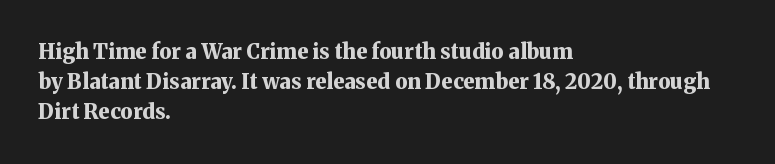
{"italic": "no", "bold": "yes", "underline": "no", "align": "left", "line_spacing": "normal", "line_spacing_ratio": 1.43, "letter_spacing": "normal", "letter_spacing_em": 0.0, "glyph_px": 21}
